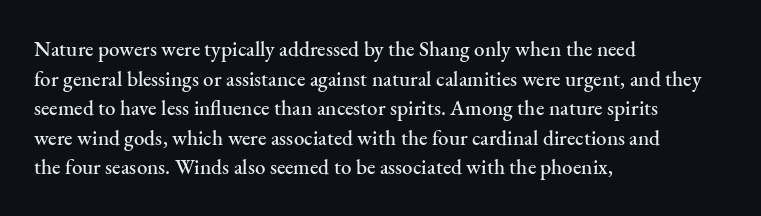
Caption: standard tracking, unaltered. Only glyphs here, with clear space below each row. The line-height multiplier appears to be the usual default. The typography opts for an upright posture over an oblique one. A student would call this left alignment; a typographer would say flush left, rag right.
